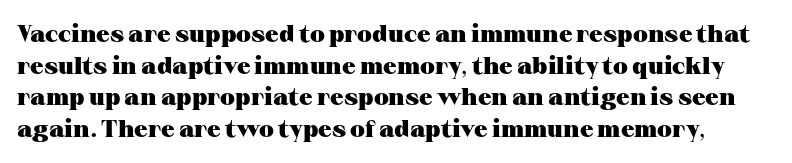
Q: Is the text bold? A: Yes.
Q: Is the text italic (slanted)? A: No, it is upright.
Q: Is the text underlined? A: No.
Q: Is the spacing between letters normal or unusually wide? A: Normal.
Q: Is the spacing between lines tight, normal or loose? A: Normal.
